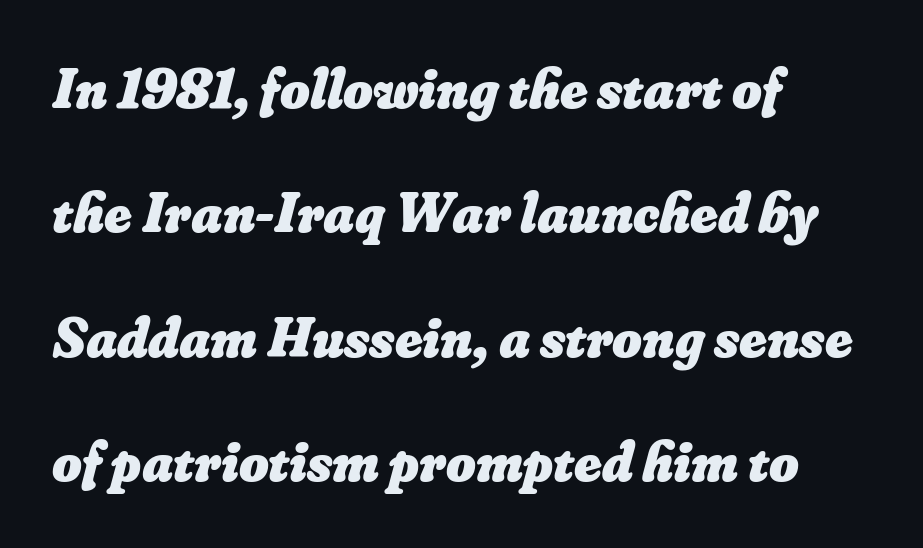
Q: Is the text bold? A: Yes.
Q: Is the text underlined? A: No.
Q: How is the paragraph aligned? A: Left-aligned.
Q: Is the spacing between letters normal or unusually wide? A: Normal.
Q: Is the spacing between lines tight, normal or loose? A: Loose.
Q: Width (condensed, normal, or wide)? A: Normal.
Q: Stroke contrast? A: Low.
Q: x-height? A: Small.
Q: Monospaced? A: No.
